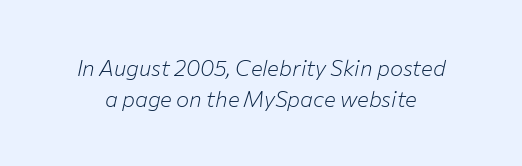
The axis of the letterforms is tilted away from vertical. Students, observe: this is what conventionally led text looks like. These lines keep a tight, regular rhythm from letter to letter. Stems and bowls with no extra thickness — not bold. This rendering features lettering with no underline.
